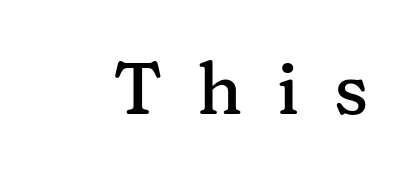
The image shows 73 px serif type, upright; set unusually wide letter spacing (+0.47 em), not underlined; medium stroke contrast and a medium x-height.
